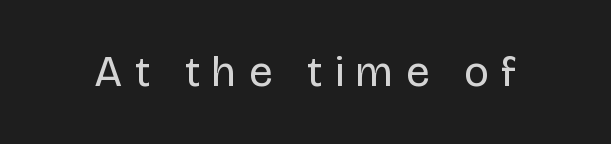
{"serif": "no", "italic": "no", "bold": "no", "weight": "regular", "width": "normal", "stroke_contrast": "low", "x_height": "large", "monospaced": "no", "underline": "no", "letter_spacing": "wide", "letter_spacing_em": 0.3, "glyph_px": 43}
